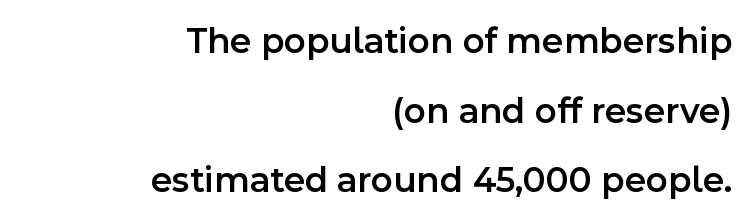
Is the block centered? No — it sits flush against the right margin. The tracking reads as untouched default to a designer's eye. To sum up the face: it is a sans, with no serifs. The foot of each line stays bare and open. Note the varied advance widths — an 'i' is clearly narrower than an 'm'. Quick note: not italic, upright.
